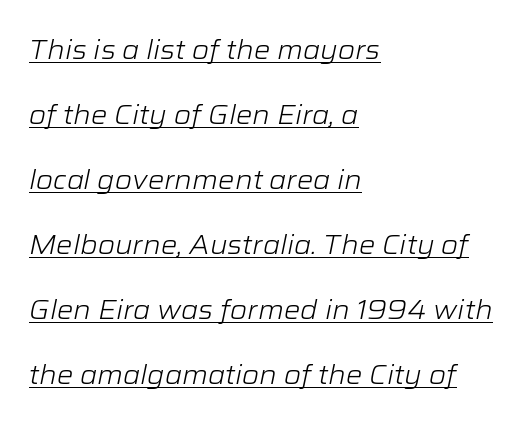
Q: Is the text bold? A: No.
Q: Is the text italic (slanted)? A: Yes, it leans right by about 12 degrees.
Q: Is the text underlined? A: Yes.
Q: How is the paragraph aligned? A: Left-aligned.
Q: Is the spacing between letters normal or unusually wide? A: Normal.
Q: Is the spacing between lines tight, normal or loose? A: Loose.
